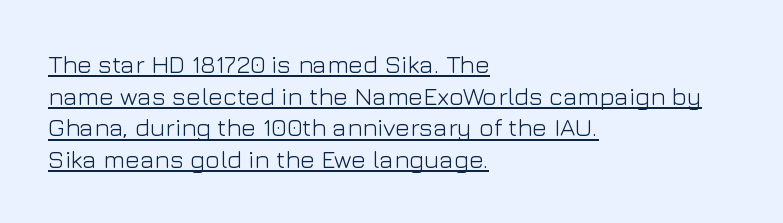
The axis of the letterforms is exactly vertical. A student would call this left alignment; a typographer would say flush left, rag right. Think standard paragraph weight, or any step lighter than that. The passage shown is underscored from start to finish. Default kerning and tracking; the words read as compact shapes.
